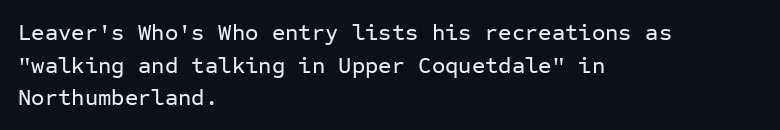
{"italic": "no", "underline": "no", "align": "left", "line_spacing": "normal", "line_spacing_ratio": 1.42, "letter_spacing": "normal", "letter_spacing_em": 0.0, "glyph_px": 23}
